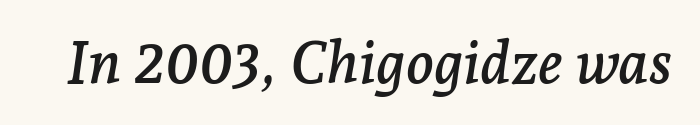
Q: Is the text italic (slanted)? A: Yes, it leans right by about 7 degrees.
Q: Is the typeface a serif or a sans-serif typeface? A: Serif.
Q: Is the text underlined? A: No.
Q: Is the spacing between letters normal or unusually wide? A: Normal.
Q: Width (condensed, normal, or wide)? A: Normal.
Q: Stroke contrast? A: Low.
Q: x-height? A: Medium.
Q: Monospaced? A: No.
